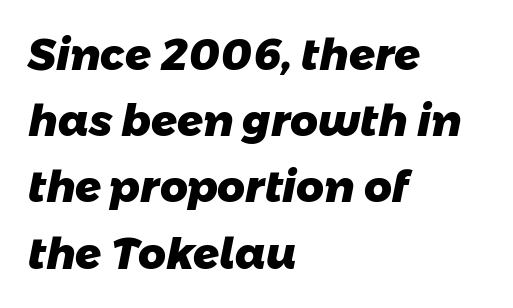
Unlike a traditional serif, this face leaves its strokes unadorned. Set as a true bold cut, around the 700 mark. Spacing between characters is what you'd get straight out of the box. A normal amount of white space separates one row of letters from the next. The rag falls on the right side of this text block. The rendering uses natural spacing where letterforms have individual widths.
